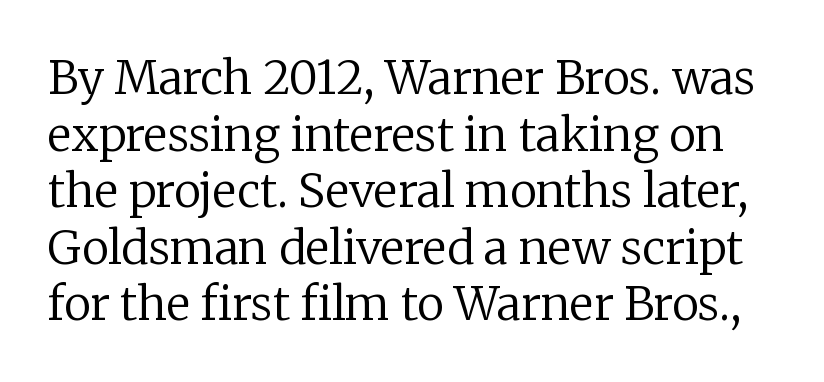
{"serif": "yes", "italic": "no", "bold": "no", "weight": "regular", "width": "normal", "stroke_contrast": "low", "x_height": "medium", "monospaced": "no", "underline": "no", "line_spacing_ratio": 1.23, "letter_spacing": "normal", "letter_spacing_em": 0.0, "glyph_px": 46}
